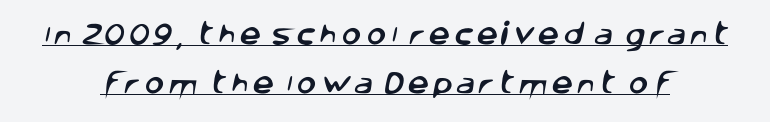
{"underline": "yes", "align": "center", "line_spacing": "loose", "line_spacing_ratio": 2.04, "glyph_px": 24}
